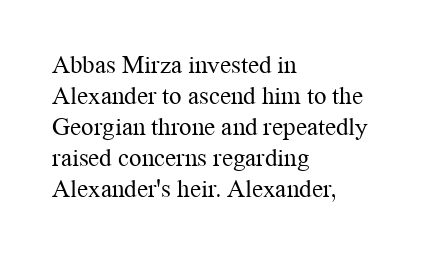
{"italic": "no", "bold": "no", "underline": "no", "align": "left", "line_spacing_ratio": 1.24, "letter_spacing": "normal", "letter_spacing_em": 0.0, "glyph_px": 25}
